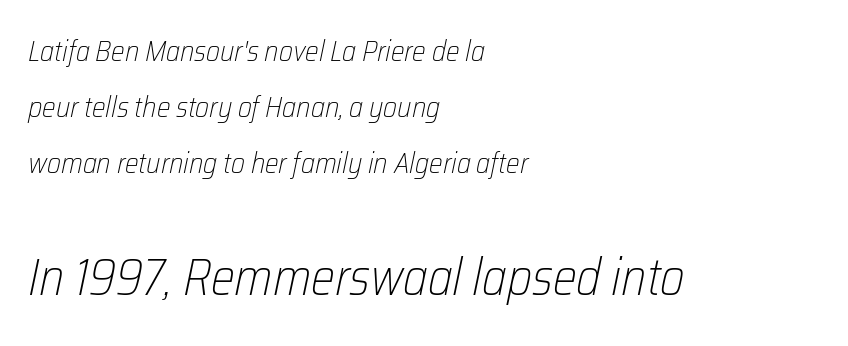
Q: Is the text bold? A: No.
Q: Is the text italic (slanted)? A: Yes, it leans right by about 12 degrees.
Q: Is the text underlined? A: No.
Q: How is the paragraph aligned? A: Left-aligned.
Q: Is the spacing between letters normal or unusually wide? A: Normal.
Q: Is the spacing between lines tight, normal or loose? A: Loose.
Q: Which block of text is set in a larger size, the first (top) or the second (bottom)? A: The second (bottom) one.
Q: Width (condensed, normal, or wide)? A: Condensed.
Q: Stroke contrast? A: Low.
Q: x-height? A: Medium.
Q: Monospaced? A: No.
